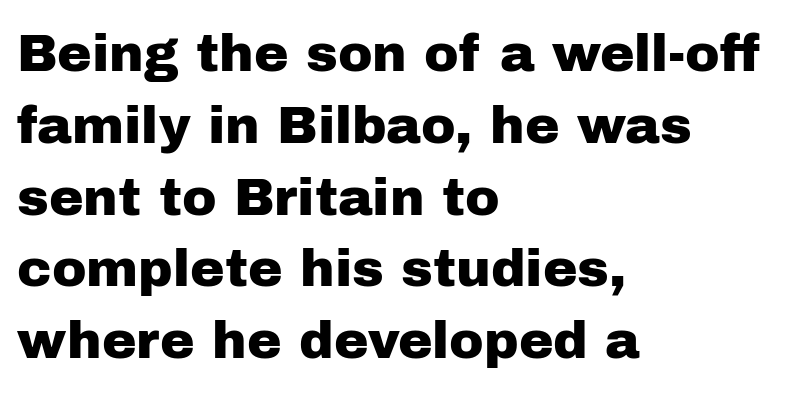
The image shows 52 px sans-serif type, upright; set left-aligned, normal line spacing (1.38x), normal letter spacing, not underlined; low stroke contrast and a medium x-height.
